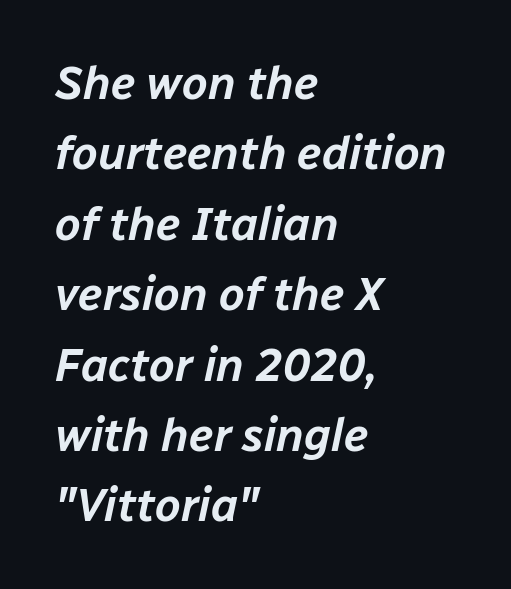
Is this a fixed-width face? No — the glyphs have proportional, varying widths. The rendering anchors every line to the left-hand side. Between one letter and the next there's only the usual sliver of space. The passage shown stacks its lines at a standard gap.
